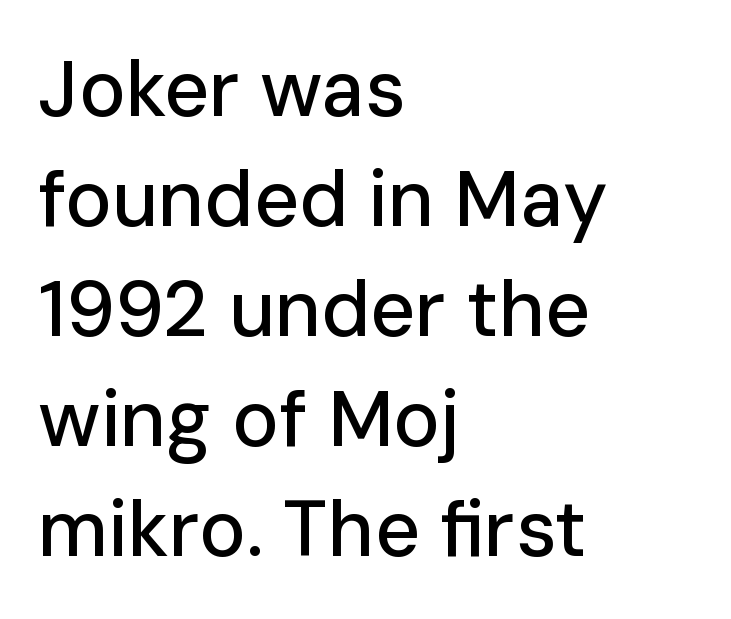
Students, observe: this is what conventionally led text looks like. The letters advance in unequal steps, a hallmark of proportional type. The words here are not underlined. All the whitespace from short lines collects on the right.
